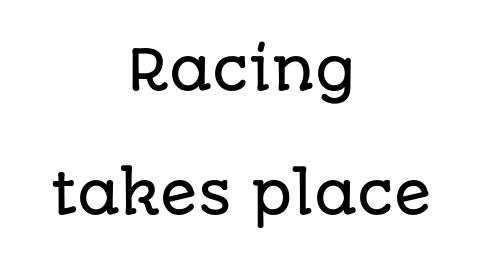
The image shows 55 px sans-serif type, upright; set centered, loose line spacing (2.25x), normal letter spacing, not underlined; low stroke contrast and a large x-height.
